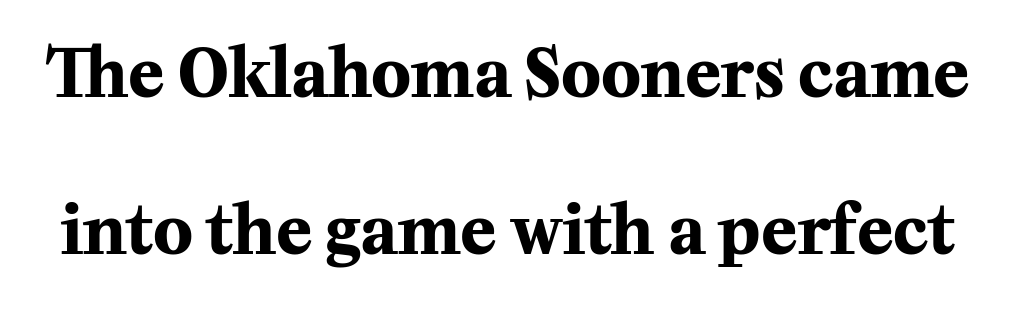
The image shows 66 px bold serif type, upright; set loose line spacing (2.38x), normal letter spacing, not underlined; medium stroke contrast and a medium x-height.
